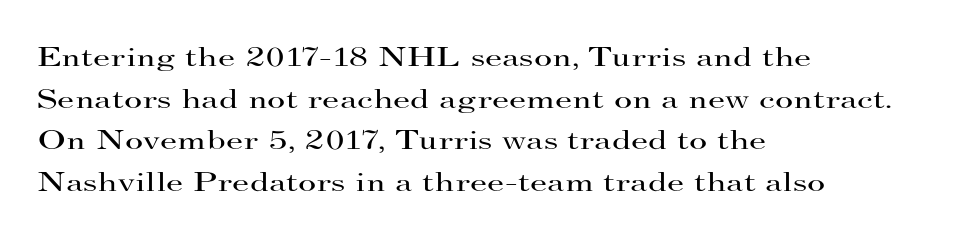
Just letters on the line, the space beneath them empty. Horizontally, the lines are justified to the leading edge only. Rendered with straight, roman letterforms. Typographically, this falls in the serif category. Weight: regular or lighter. Each letter keeps its own natural width here, so spacing adapts to shape.
